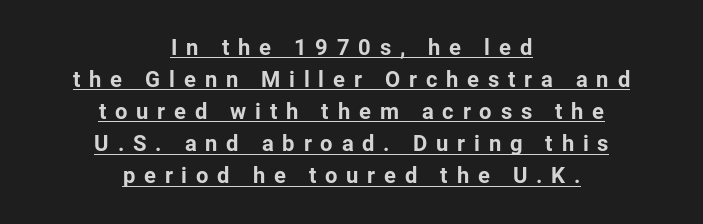
{"italic": "no", "bold": "yes", "underline": "yes", "align": "center", "line_spacing": "normal", "line_spacing_ratio": 1.46, "letter_spacing": "wide", "letter_spacing_em": 0.4, "glyph_px": 22}
